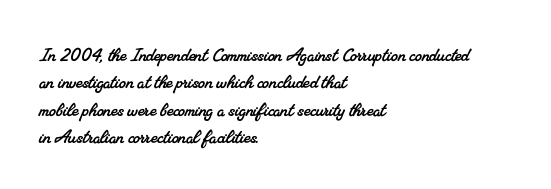
Which margin do the lines hug? The left one — the right edge is uneven. The space directly below the letters is spotless. Spacing between characters is what you'd get straight out of the box.
